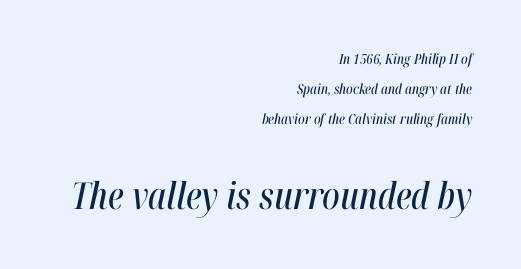
Q: Is the text italic (slanted)? A: Yes, it leans right by about 12 degrees.
Q: Is the text underlined? A: No.
Q: How is the paragraph aligned? A: Right-aligned.
Q: Is the spacing between letters normal or unusually wide? A: Normal.
Q: Is the spacing between lines tight, normal or loose? A: Loose.
Q: Which block of text is set in a larger size, the first (top) or the second (bottom)? A: The second (bottom) one.
Q: Width (condensed, normal, or wide)? A: Condensed.
Q: Stroke contrast? A: High.
Q: x-height? A: Medium.
Q: Monospaced? A: No.
